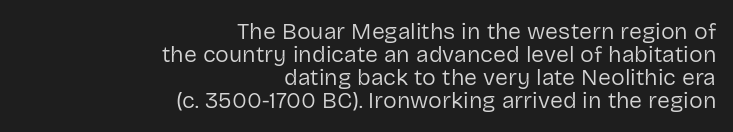
Q: Is the text bold? A: No.
Q: Is the text italic (slanted)? A: No, it is upright.
Q: Is the text underlined? A: No.
Q: How is the paragraph aligned? A: Right-aligned.
Q: Is the spacing between letters normal or unusually wide? A: Normal.
Q: Is the spacing between lines tight, normal or loose? A: Tight.
